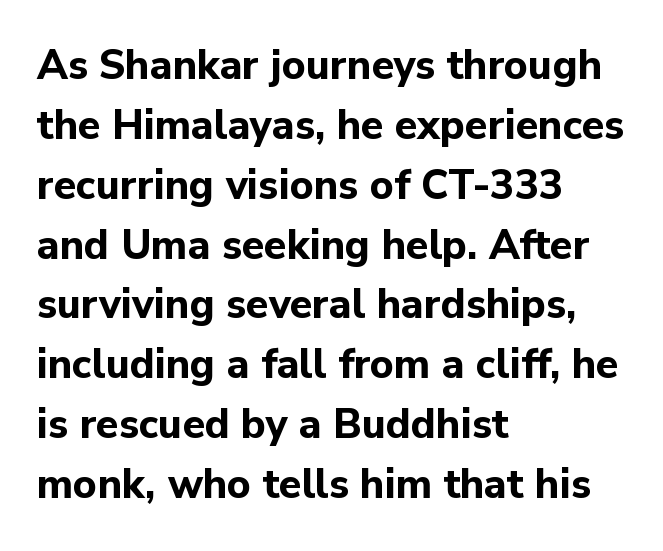
{"serif": "no", "italic": "no", "bold": "yes", "weight": "bold", "width": "normal", "stroke_contrast": "low", "x_height": "medium", "monospaced": "no", "underline": "no", "align": "left", "line_spacing": "normal", "line_spacing_ratio": 1.46, "letter_spacing": "normal", "letter_spacing_em": 0.0, "glyph_px": 41}
